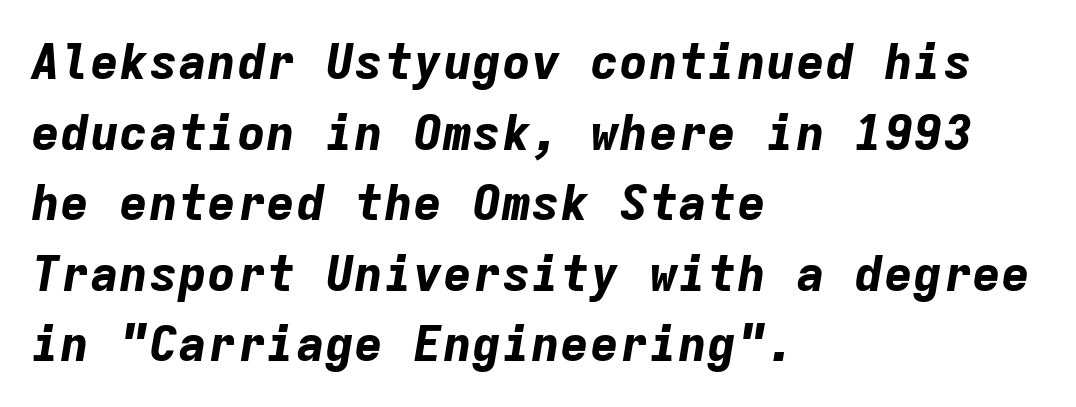
Q: Is the text bold? A: Yes.
Q: Is the text italic (slanted)? A: Yes, it leans right by about 9 degrees.
Q: Is the text underlined? A: No.
Q: How is the paragraph aligned? A: Left-aligned.
Q: Is the spacing between letters normal or unusually wide? A: Normal.
Q: Is the spacing between lines tight, normal or loose? A: Normal.
Q: Width (condensed, normal, or wide)? A: Normal.
Q: Stroke contrast? A: Low.
Q: x-height? A: Medium.
Q: Monospaced? A: Yes.
